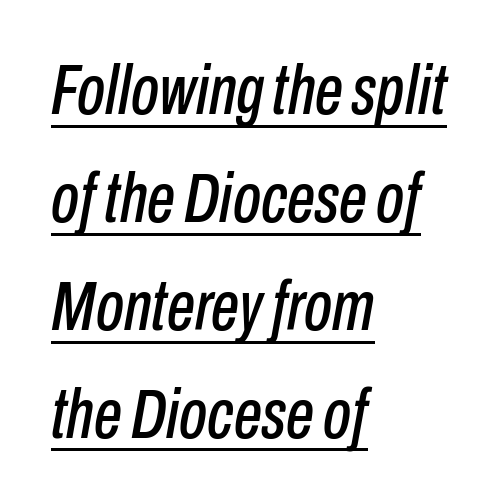
Q: Is the text italic (slanted)? A: Yes, it leans right by about 10 degrees.
Q: Is the text underlined? A: Yes.
Q: How is the paragraph aligned? A: Left-aligned.
Q: Is the spacing between letters normal or unusually wide? A: Normal.
Q: Is the spacing between lines tight, normal or loose? A: Normal.
Q: Width (condensed, normal, or wide)? A: Condensed.
Q: Stroke contrast? A: Low.
Q: x-height? A: Medium.
Q: Monospaced? A: No.
